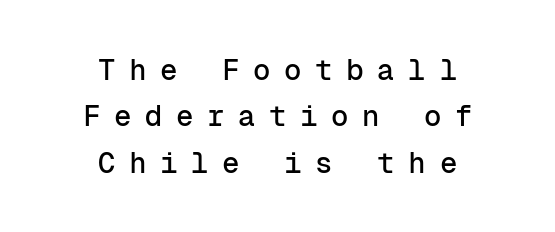
Q: Is the text italic (slanted)? A: No, it is upright.
Q: Is the typeface a serif or a sans-serif typeface? A: Sans-serif.
Q: Is the text underlined? A: No.
Q: How is the paragraph aligned? A: Centered.
Q: Is the spacing between letters normal or unusually wide? A: Unusually wide.
Q: Is the spacing between lines tight, normal or loose? A: Normal.
Q: Width (condensed, normal, or wide)? A: Normal.
Q: Stroke contrast? A: Low.
Q: x-height? A: Medium.
Q: Monospaced? A: Yes.
